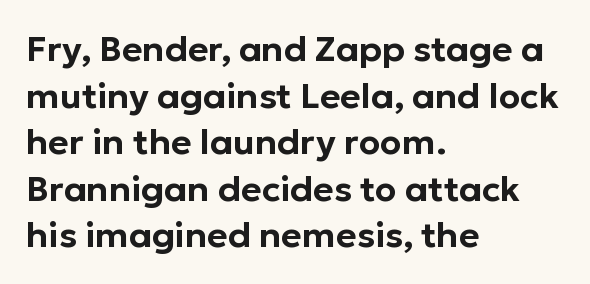
The image shows 35 px sans-serif type, upright; set left-aligned, normal line spacing (1.33x), normal letter spacing, not underlined; low stroke contrast and a medium x-height.
